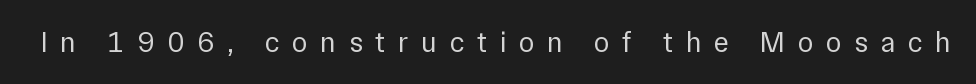
The image shows 29 px regular-weight sans-serif type, upright; set unusually wide letter spacing (+0.43 em), not underlined; low stroke contrast and a medium x-height.
